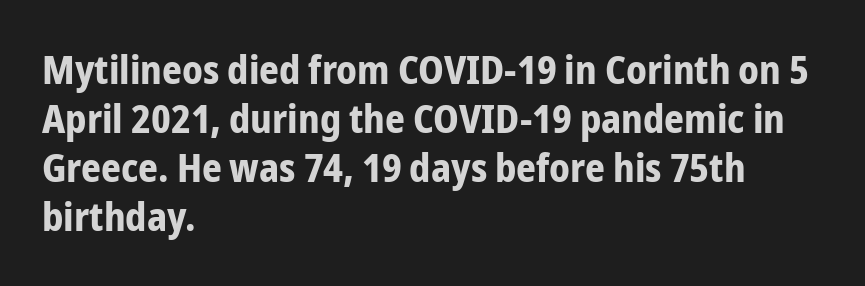
{"serif": "no", "italic": "no", "bold": "yes", "weight": "bold", "width": "condensed", "stroke_contrast": "low", "x_height": "medium", "monospaced": "no", "underline": "no", "align": "left", "line_spacing": "normal", "line_spacing_ratio": 1.26, "letter_spacing": "normal", "letter_spacing_em": 0.0, "glyph_px": 39}
